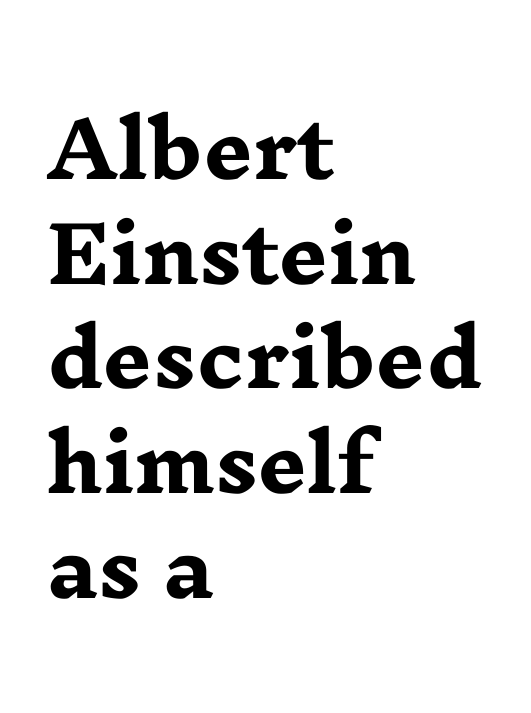
This rendering features lettering with no underline. Observe the ordinary spacing: letters are neighbours, not strangers. Set as a true bold cut, around the 700 mark. Each letter keeps its own natural width here, so spacing adapts to shape. The specimen reads as upright at a glance.
